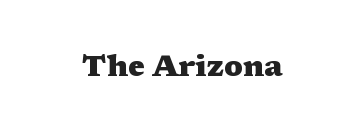
{"serif": "yes", "italic": "no", "bold": "yes", "weight": "heavy", "width": "wide", "stroke_contrast": "medium", "x_height": "medium", "monospaced": "no", "underline": "no", "letter_spacing": "normal", "letter_spacing_em": 0.0, "glyph_px": 29}
